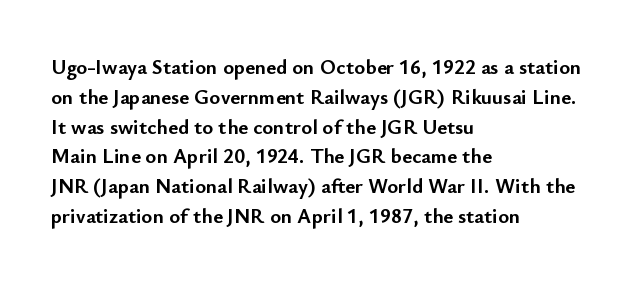
Q: Is the text bold? A: Yes.
Q: Is the text italic (slanted)? A: No, it is upright.
Q: Is the text underlined? A: No.
Q: How is the paragraph aligned? A: Left-aligned.
Q: Is the spacing between letters normal or unusually wide? A: Normal.
Q: Is the spacing between lines tight, normal or loose? A: Normal.
